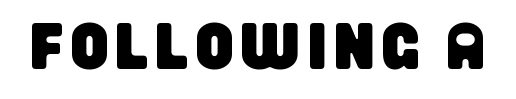
{"serif": "no", "width": "condensed", "stroke_contrast": "low", "x_height": "large", "monospaced": "no", "underline": "no", "glyph_px": 66}
